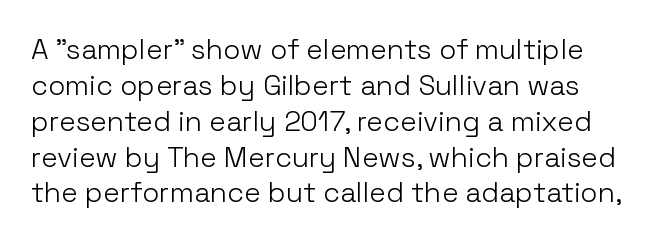
Q: Is the text bold? A: No.
Q: Is the text italic (slanted)? A: No, it is upright.
Q: Is the typeface a serif or a sans-serif typeface? A: Sans-serif.
Q: Is the text underlined? A: No.
Q: Is the spacing between letters normal or unusually wide? A: Normal.
Q: Is the spacing between lines tight, normal or loose? A: Normal.
Q: Width (condensed, normal, or wide)? A: Normal.
Q: Stroke contrast? A: Low.
Q: x-height? A: Medium.
Q: Monospaced? A: No.
